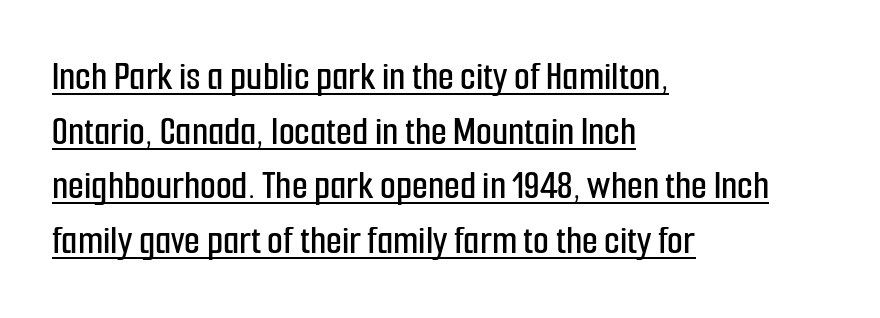
{"serif": "no", "italic": "no", "width": "condensed", "stroke_contrast": "low", "x_height": "medium", "monospaced": "no", "underline": "yes", "align": "left", "line_spacing": "normal", "line_spacing_ratio": 1.33, "letter_spacing": "normal", "letter_spacing_em": 0.0, "glyph_px": 41}
